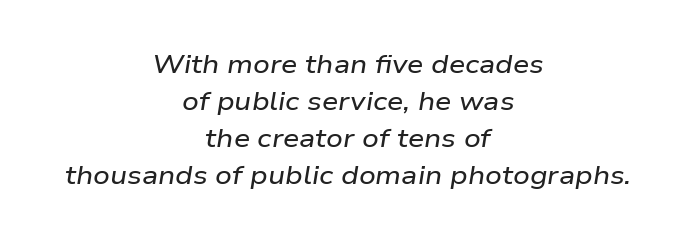
The image shows 26 px text type, italic (leaning right); set centered, normal line spacing (1.42x), normal letter spacing, not underlined.
